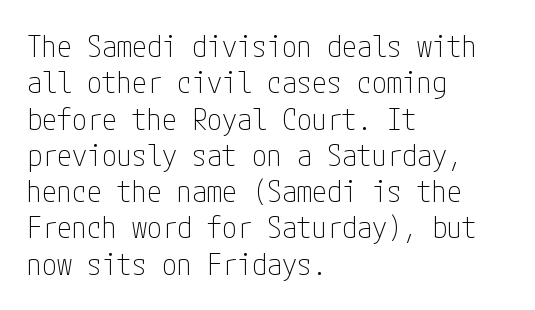
The weight would be labelled regular, book, light, or lighter still. Quick note: not italic, upright. The type family on display is of the sans-serif kind. A classic flush-left, rag-right setting is used for this passage. This rendering leaves character spacing at its baseline value. Clear beneath every line of the passage.
